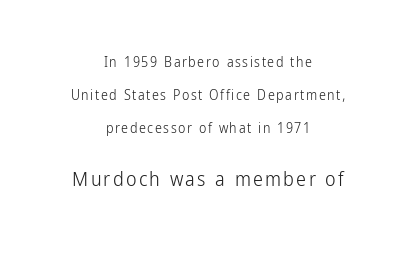
The weight would be labelled regular, book, light, or lighter still. These lines stand farther apart than default settings would place them. Notice how the passage keeps no hard edge, just a central spine. The letters stand upright; this is a roman face. Two sizes are in play, and the larger belongs to the second block. Anything drawn beneath the words? Only blank space.
